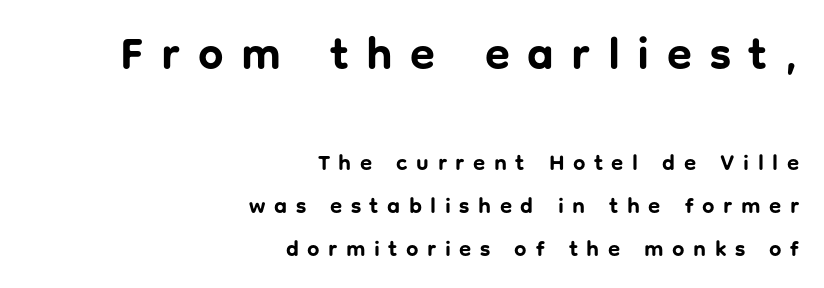
The image shows 45 px bold sans-serif type, upright; set right-aligned, loose line spacing (1.96x), unusually wide letter spacing (+0.39 em), not underlined; the first (top) block is 2.05x larger; low stroke contrast and a medium x-height.
